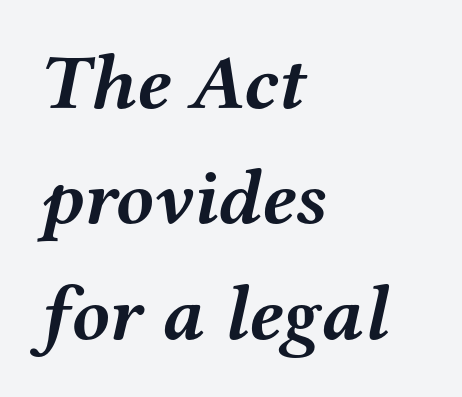
The image shows 78 px semibold, wide serif type, italic (leaning right); set left-aligned, normal line spacing (1.48x), normal letter spacing, not underlined; medium stroke contrast and a medium x-height.
